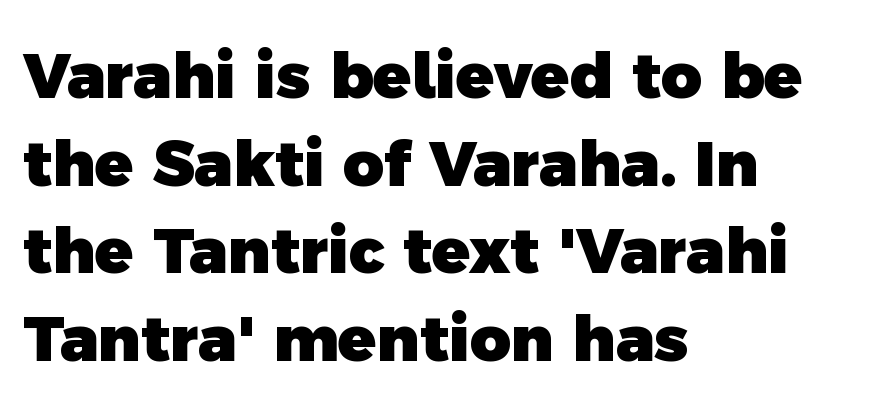
The rag falls on the right side of this text block. The rendering uses natural spacing where letterforms have individual widths. Leading matches the norm, producing a regular column. This is heavy type, rendered in bold. Observe the ordinary spacing: letters are neighbours, not strangers. Decoration check: the copy has no underline.
